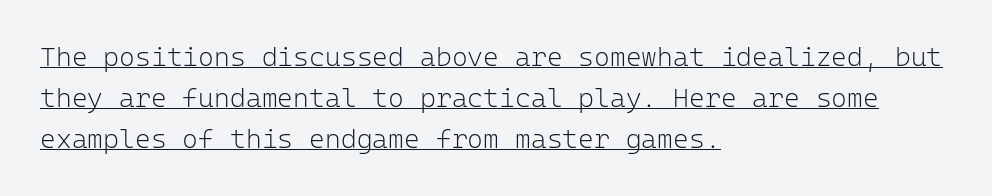
{"italic": "no", "bold": "no", "underline": "yes", "align": "left", "line_spacing": "normal", "line_spacing_ratio": 1.52, "letter_spacing": "normal", "letter_spacing_em": 0.0, "glyph_px": 27}
